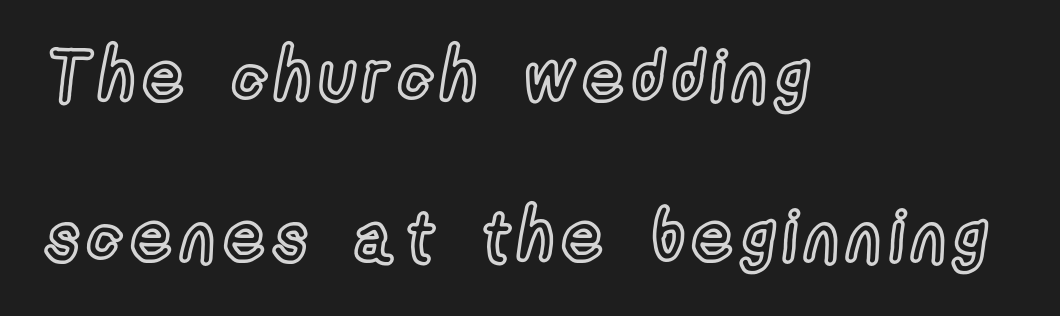
Q: Is the text italic (slanted)? A: Yes.
Q: Is the text underlined? A: No.
Q: How is the paragraph aligned? A: Left-aligned.
Q: Is the spacing between lines tight, normal or loose? A: Loose.
Q: Width (condensed, normal, or wide)? A: Condensed.
Q: x-height? A: Medium.
Q: Monospaced? A: No.
